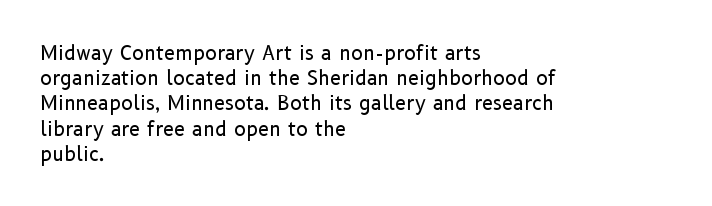
How would I describe the line gaps? Plain and ordinary. Stem width sits at or under what a default text font uses. Posture: straight, roman, zero tilt. Underlining? Definitely not there. How are the letters spaced? Ordinarily, with no added tracking. Alignment: flush left.
